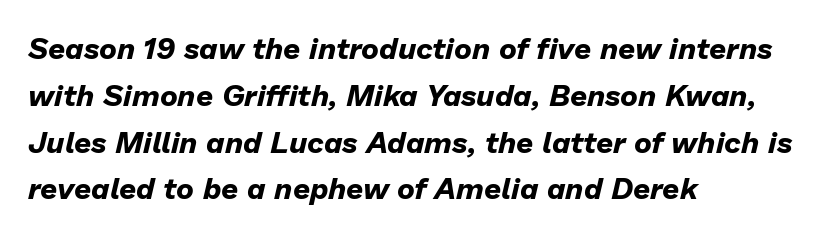
{"italic": "yes", "lean": "right", "slant_degrees": 13, "bold": "yes", "weight": "bold", "width": "normal", "stroke_contrast": "low", "x_height": "medium", "monospaced": "no", "underline": "no", "align": "left", "line_spacing": "normal", "line_spacing_ratio": 1.56, "letter_spacing": "normal", "letter_spacing_em": 0.0, "glyph_px": 30}
